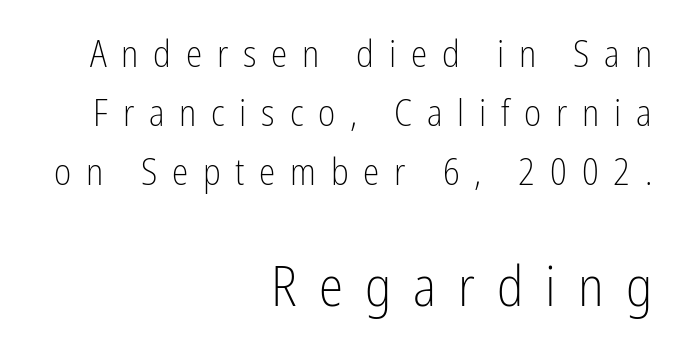
{"serif": "no", "italic": "no", "bold": "no", "weight": "light", "width": "condensed", "stroke_contrast": "low", "x_height": "medium", "monospaced": "no", "underline": "no", "align": "right", "line_spacing": "normal", "line_spacing_ratio": 1.6, "letter_spacing": "wide", "letter_spacing_em": 0.4, "larger_block": "second", "size_ratio": 1.49, "glyph_px": 55}
